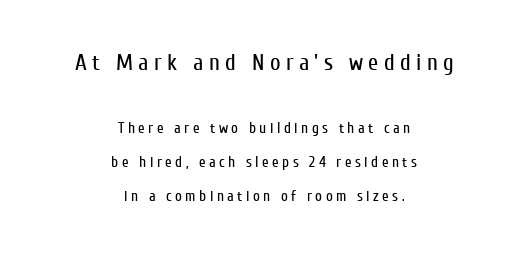
The image shows 23 px text type, upright; set centered, loose line spacing (2.25x), unusually wide letter spacing (+0.23 em), not underlined; the first (top) block is 1.53x larger.
